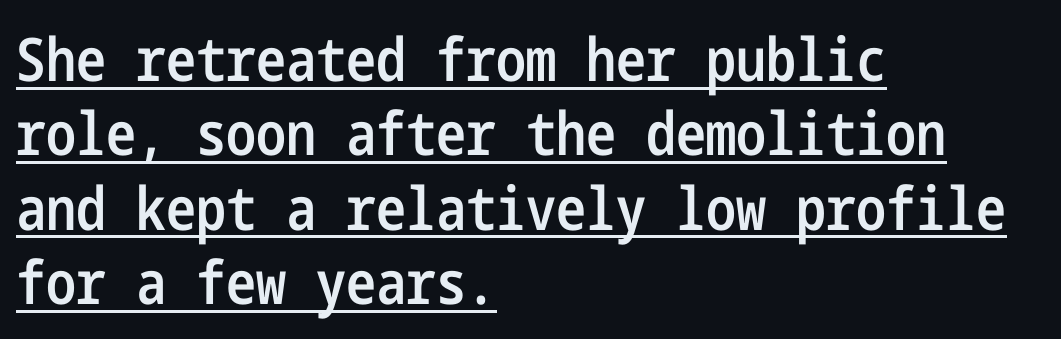
{"serif": "no", "italic": "no", "bold": "semi", "weight": "semibold", "width": "condensed", "stroke_contrast": "low", "x_height": "medium", "underline": "yes", "align": "left", "line_spacing_ratio": 1.24, "letter_spacing": "normal", "letter_spacing_em": 0.0, "glyph_px": 60}
